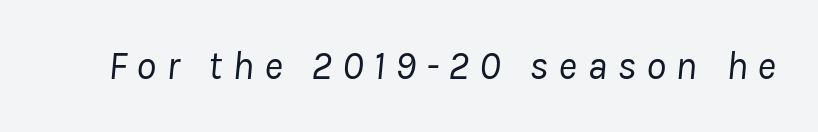
Q: Is the text bold? A: No.
Q: Is the text italic (slanted)? A: Yes, it leans right by about 8 degrees.
Q: Is the text underlined? A: No.
Q: Is the spacing between letters normal or unusually wide? A: Unusually wide.
Q: Width (condensed, normal, or wide)? A: Normal.
Q: Stroke contrast? A: Low.
Q: x-height? A: Medium.
Q: Monospaced? A: No.
